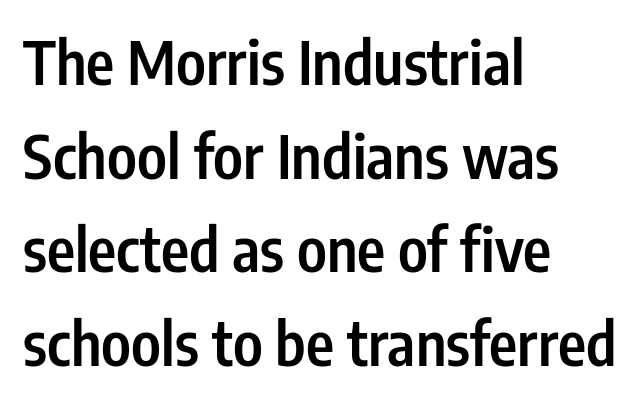
{"serif": "no", "italic": "no", "bold": "semi", "weight": "semibold", "width": "condensed", "stroke_contrast": "low", "x_height": "medium", "monospaced": "no", "underline": "no", "align": "left", "line_spacing": "normal", "line_spacing_ratio": 1.56, "letter_spacing": "normal", "letter_spacing_em": 0.0, "glyph_px": 60}
